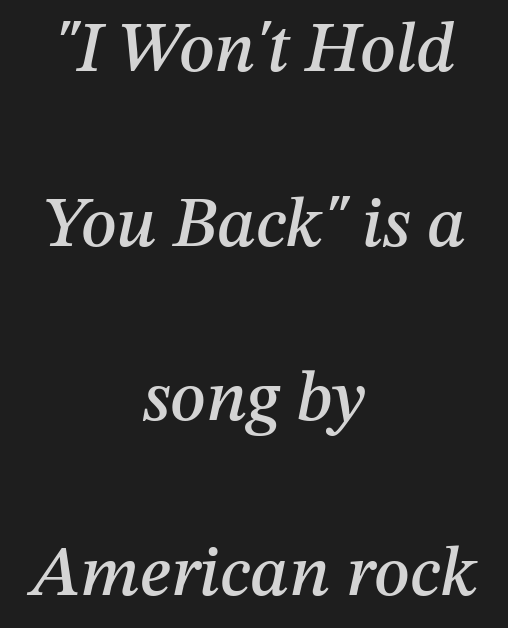
{"italic": "yes", "lean": "right", "slant_degrees": 12, "width": "normal", "stroke_contrast": "medium", "x_height": "medium", "monospaced": "no", "underline": "no", "align": "center", "line_spacing": "loose", "line_spacing_ratio": 2.46, "letter_spacing": "normal", "letter_spacing_em": 0.0, "glyph_px": 71}
